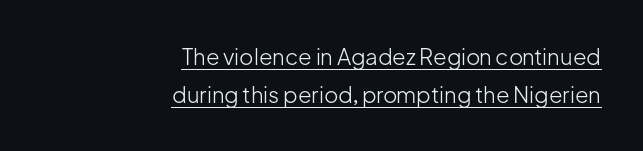
Q: Is the text bold? A: No.
Q: Is the text italic (slanted)? A: No, it is upright.
Q: Is the text underlined? A: Yes.
Q: How is the paragraph aligned? A: Right-aligned.
Q: Is the spacing between letters normal or unusually wide? A: Normal.
